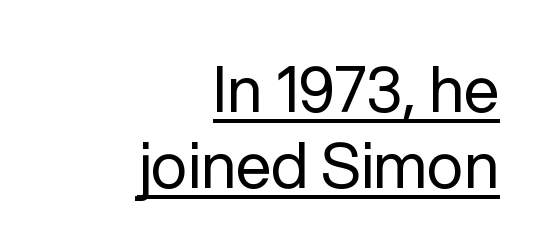
Q: Is the text bold? A: No.
Q: Is the text italic (slanted)? A: No, it is upright.
Q: Is the typeface a serif or a sans-serif typeface? A: Sans-serif.
Q: Is the text underlined? A: Yes.
Q: How is the paragraph aligned? A: Right-aligned.
Q: Is the spacing between letters normal or unusually wide? A: Normal.
Q: Width (condensed, normal, or wide)? A: Normal.
Q: Stroke contrast? A: Low.
Q: x-height? A: Medium.
Q: Monospaced? A: No.
